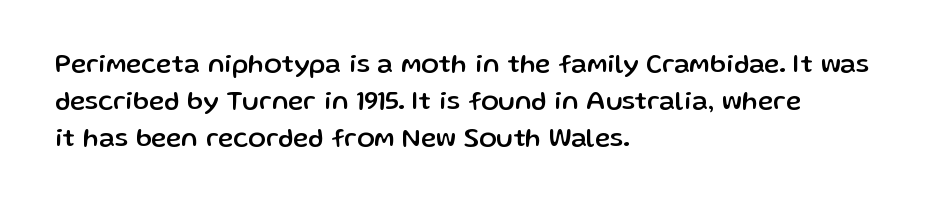
The image shows 26 px text type, upright; set left-aligned, normal line spacing (1.42x), normal letter spacing, not underlined.
